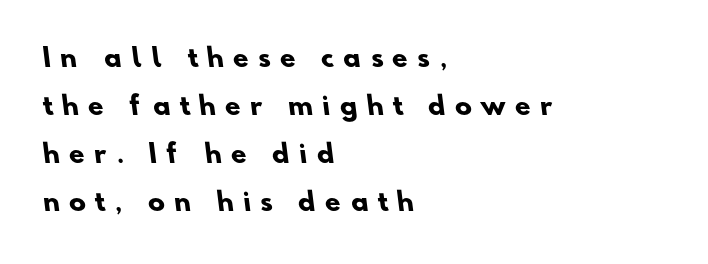
Q: Is the text bold? A: Yes.
Q: Is the text underlined? A: No.
Q: How is the paragraph aligned? A: Left-aligned.
Q: Is the spacing between letters normal or unusually wide? A: Unusually wide.
Q: Is the spacing between lines tight, normal or loose? A: Loose.
